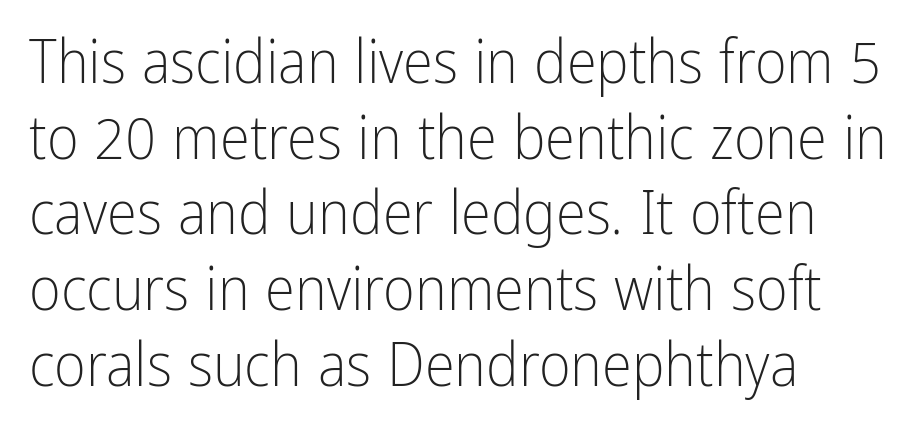
{"serif": "no", "italic": "no", "bold": "no", "weight": "light", "width": "condensed", "stroke_contrast": "low", "x_height": "medium", "monospaced": "no", "underline": "no", "align": "left", "line_spacing_ratio": 1.24, "letter_spacing": "normal", "letter_spacing_em": 0.0, "glyph_px": 61}
